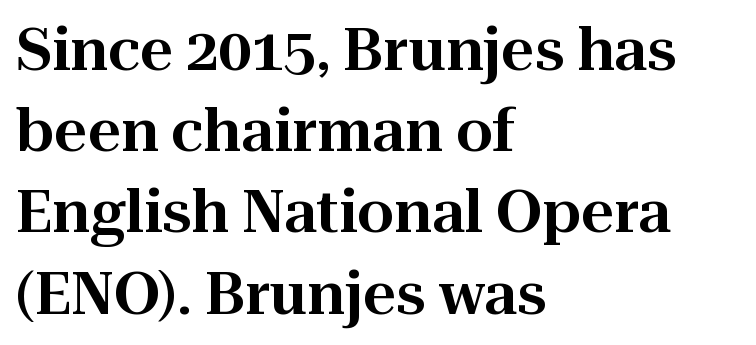
Q: Is the text italic (slanted)? A: No, it is upright.
Q: Is the typeface a serif or a sans-serif typeface? A: Serif.
Q: Is the text underlined? A: No.
Q: How is the paragraph aligned? A: Left-aligned.
Q: Is the spacing between letters normal or unusually wide? A: Normal.
Q: Is the spacing between lines tight, normal or loose? A: Normal.
Q: Width (condensed, normal, or wide)? A: Normal.
Q: Stroke contrast? A: High.
Q: x-height? A: Medium.
Q: Monospaced? A: No.
